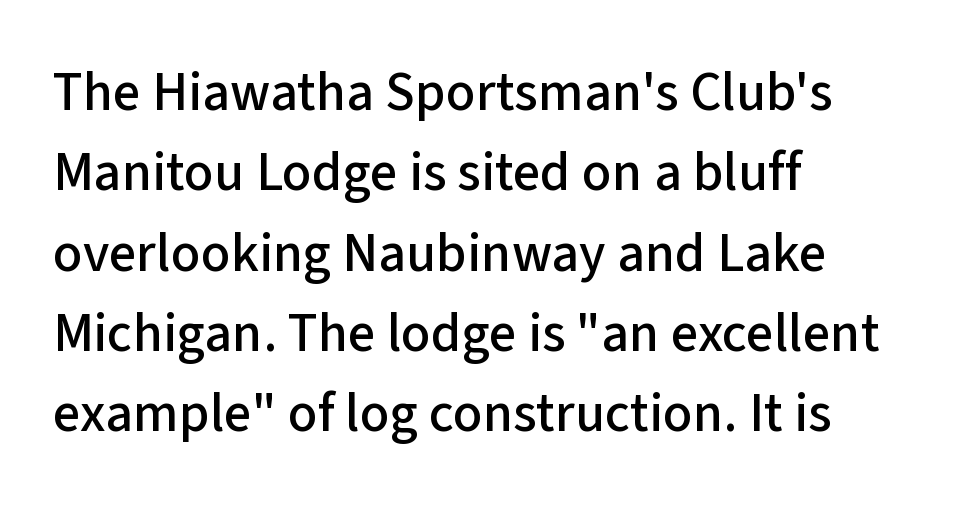
{"serif": "no", "italic": "no", "width": "normal", "stroke_contrast": "low", "x_height": "medium", "monospaced": "no", "underline": "no", "align": "left", "line_spacing": "normal", "line_spacing_ratio": 1.46, "letter_spacing": "normal", "letter_spacing_em": 0.0, "glyph_px": 55}
